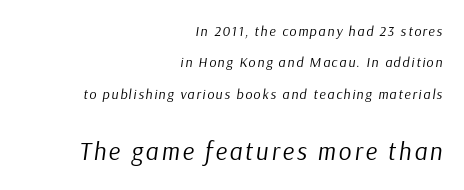
Q: Is the text bold? A: No.
Q: Is the text italic (slanted)? A: Yes, it leans right by about 9 degrees.
Q: Is the text underlined? A: No.
Q: How is the paragraph aligned? A: Right-aligned.
Q: Is the spacing between lines tight, normal or loose? A: Loose.
Q: Which block of text is set in a larger size, the first (top) or the second (bottom)? A: The second (bottom) one.
